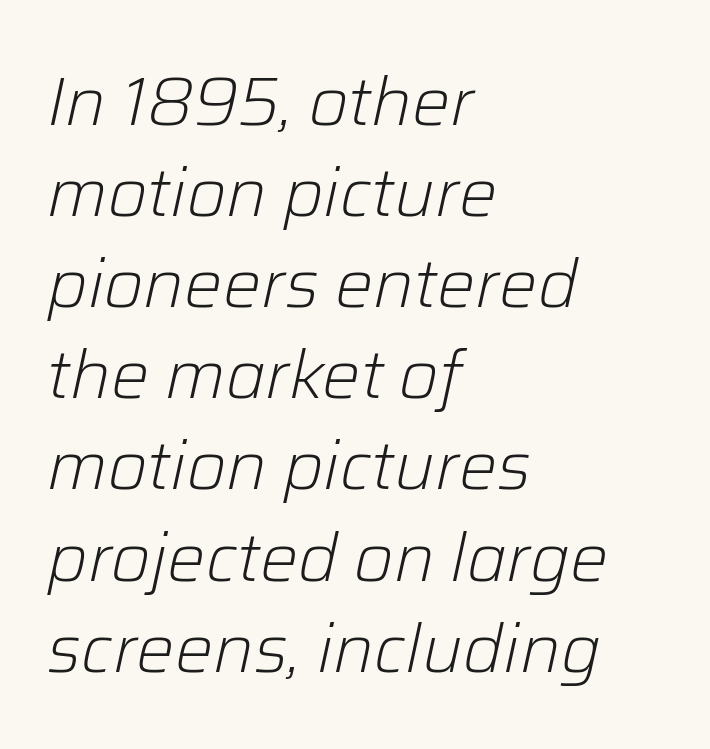
The image shows 68 px light type, italic (leaning right); set left-aligned, normal line spacing (1.34x), normal letter spacing, not underlined; low stroke contrast and a medium x-height.
